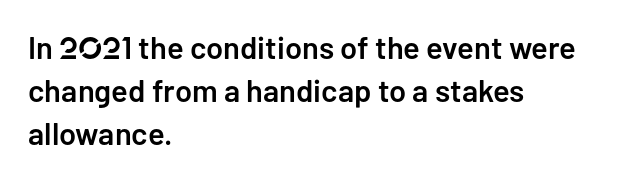
The image shows 31 px semibold sans-serif type, upright; set left-aligned, normal line spacing (1.39x), normal letter spacing, not underlined; low stroke contrast and a medium x-height.
